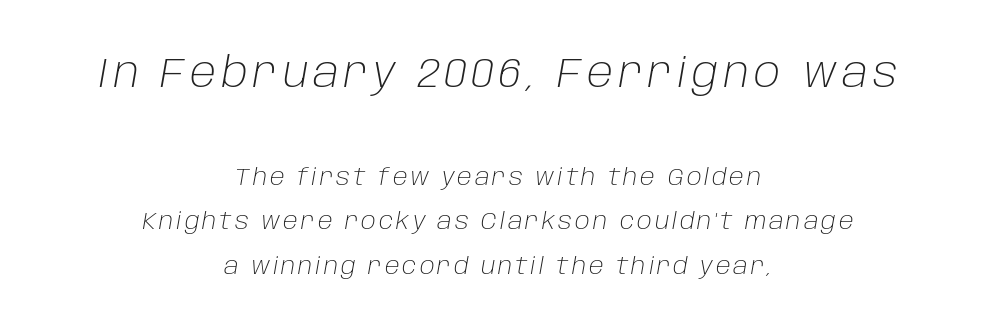
Varying glyph widths throughout — classic text-font behaviour. Students, observe: this is what heavily led, spacious text looks like. Is the stroke heavy? The answer is a plain regular-or-lighter. The earlier block is typeset at a bigger size than the later block. The axis of the letterforms is tilted away from vertical. Is the block centered? Yes — each line is placed symmetrically about the middle.
